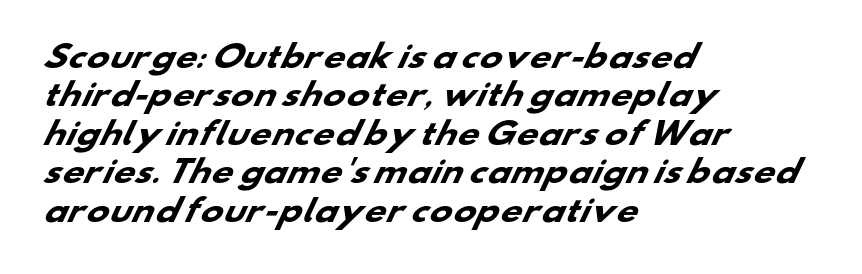
Q: Is the text bold? A: Yes.
Q: Is the typeface a serif or a sans-serif typeface? A: Sans-serif.
Q: Is the text underlined? A: No.
Q: How is the paragraph aligned? A: Left-aligned.
Q: Is the spacing between letters normal or unusually wide? A: Normal.
Q: Is the spacing between lines tight, normal or loose? A: Normal.
Q: Width (condensed, normal, or wide)? A: Wide.
Q: Stroke contrast? A: Low.
Q: x-height? A: Small.
Q: Monospaced? A: No.
